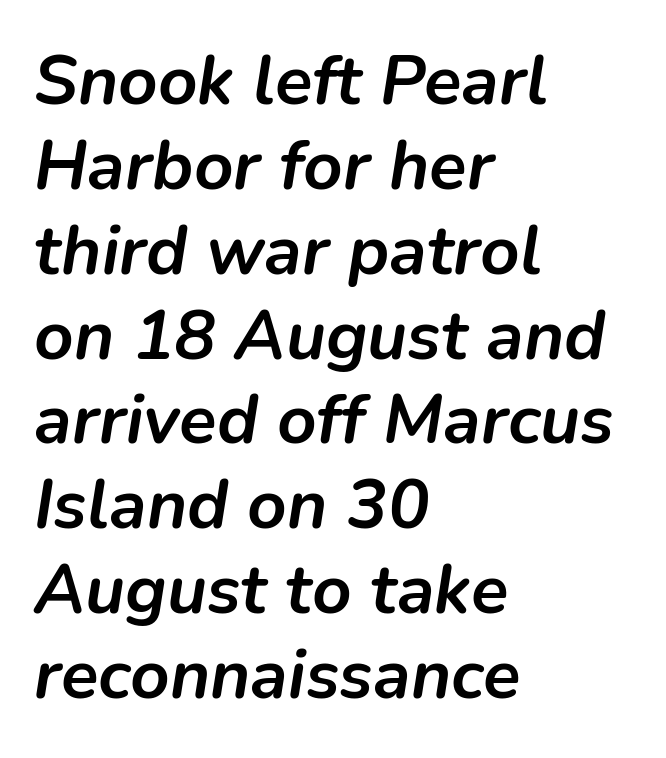
The image shows 69 px semibold type, italic (leaning right); set left-aligned, line spacing 1.23x, normal letter spacing, not underlined; low stroke contrast and a medium x-height.
